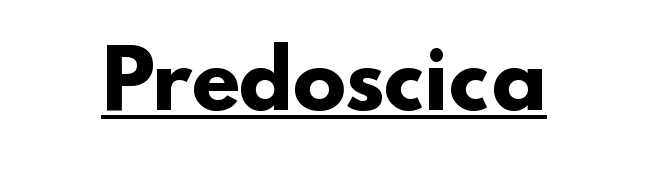
This sample has the flowing, uneven cadence of proportional lettering. The string is rendered with underlining switched on. Standard letterfit; no display-style spreading of the glyphs. On the weight axis this lands at bold, roughly 700. Each letter's strokes conclude bluntly, with no projecting serifs.
